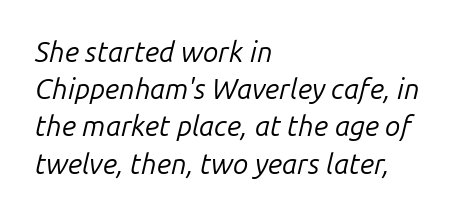
{"italic": "yes", "lean": "right", "slant_degrees": 14, "bold": "no", "weight": "regular", "width": "normal", "stroke_contrast": "low", "x_height": "medium", "monospaced": "no", "underline": "no", "align": "left", "line_spacing": "normal", "line_spacing_ratio": 1.33, "letter_spacing": "normal", "letter_spacing_em": 0.0, "glyph_px": 28}
